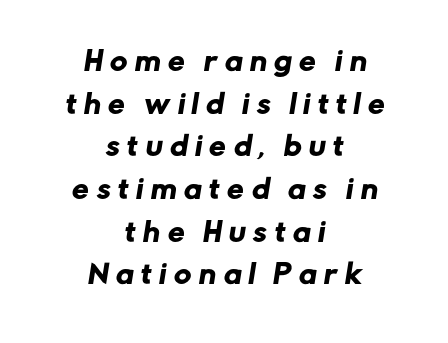
{"underline": "no", "align": "center", "line_spacing": "normal", "line_spacing_ratio": 1.64, "letter_spacing": "wide", "letter_spacing_em": 0.3, "glyph_px": 26}
